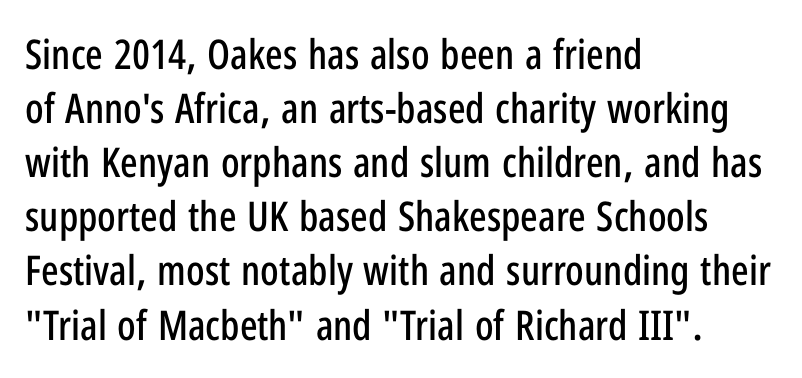
The image shows 41 px condensed sans-serif type, upright; set left-aligned, normal line spacing (1.32x), normal letter spacing, not underlined; low stroke contrast and a medium x-height.
